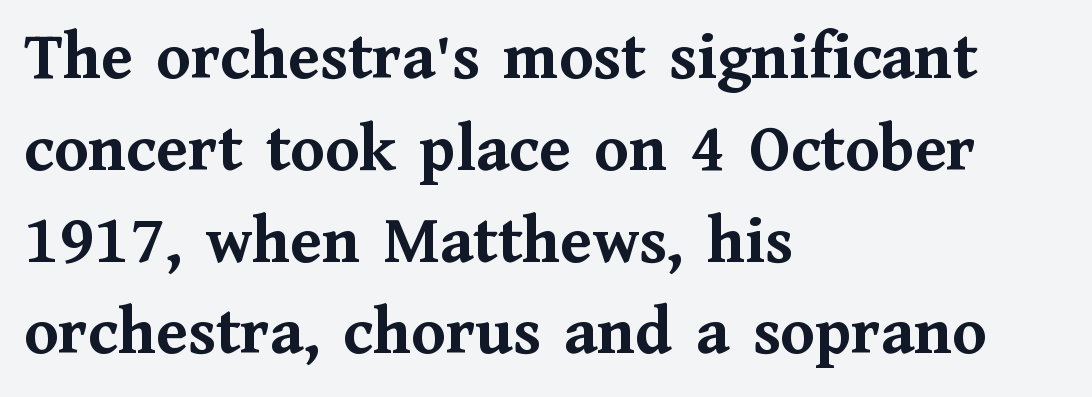
A dark, heavy texture on the line: the type is bold. This sample uses an upright cut, with every glyph sitting square on the baseline. Line starts are locked; line ends wander. Typographically, this falls in the serif category. Whoever set this chose a conventional vertical rhythm. A typesetter would call this zero additional tracking.
